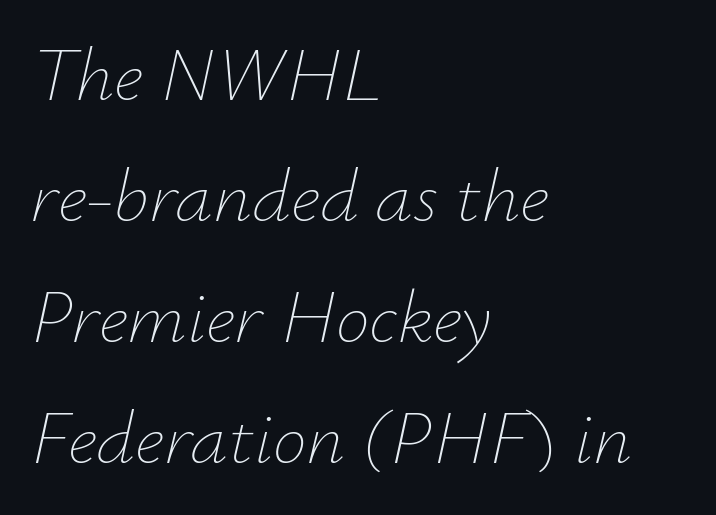
{"italic": "yes", "lean": "right", "slant_degrees": 12, "bold": "no", "weight": "thin", "width": "normal", "stroke_contrast": "low", "x_height": "small", "monospaced": "no", "underline": "no", "align": "left", "line_spacing": "normal", "line_spacing_ratio": 1.59, "letter_spacing": "normal", "letter_spacing_em": 0.0, "glyph_px": 76}
